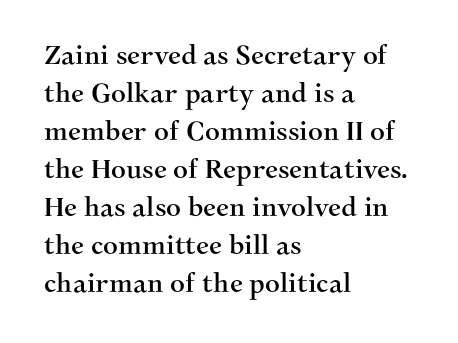
The image shows 26 px text type, upright; set left-aligned, normal line spacing (1.46x), normal letter spacing, not underlined.
